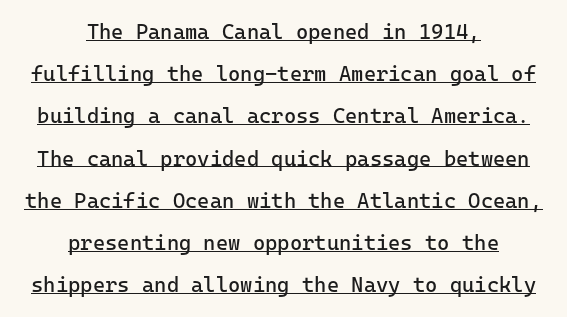
Q: Is the text bold? A: No.
Q: Is the text italic (slanted)? A: No, it is upright.
Q: Is the text underlined? A: Yes.
Q: How is the paragraph aligned? A: Centered.
Q: Is the spacing between letters normal or unusually wide? A: Normal.
Q: Is the spacing between lines tight, normal or loose? A: Loose.
